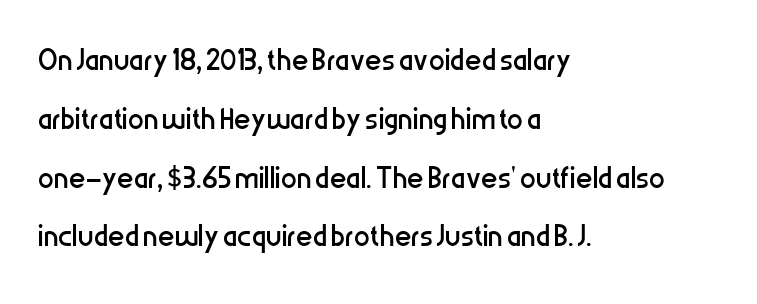
{"serif": "no", "italic": "no", "bold": "no", "weight": "regular", "width": "condensed", "stroke_contrast": "low", "x_height": "medium", "monospaced": "no", "underline": "no", "align": "left", "line_spacing": "normal", "line_spacing_ratio": 1.47, "letter_spacing": "normal", "letter_spacing_em": 0.0, "glyph_px": 40}
